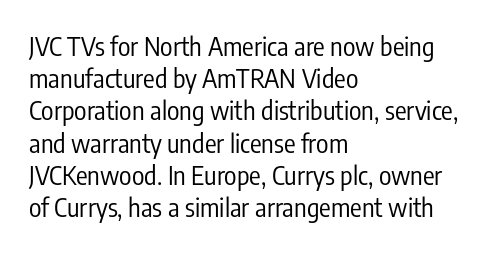
Q: Is the text bold? A: No.
Q: Is the text italic (slanted)? A: No, it is upright.
Q: Is the text underlined? A: No.
Q: How is the paragraph aligned? A: Left-aligned.
Q: Is the spacing between letters normal or unusually wide? A: Normal.
